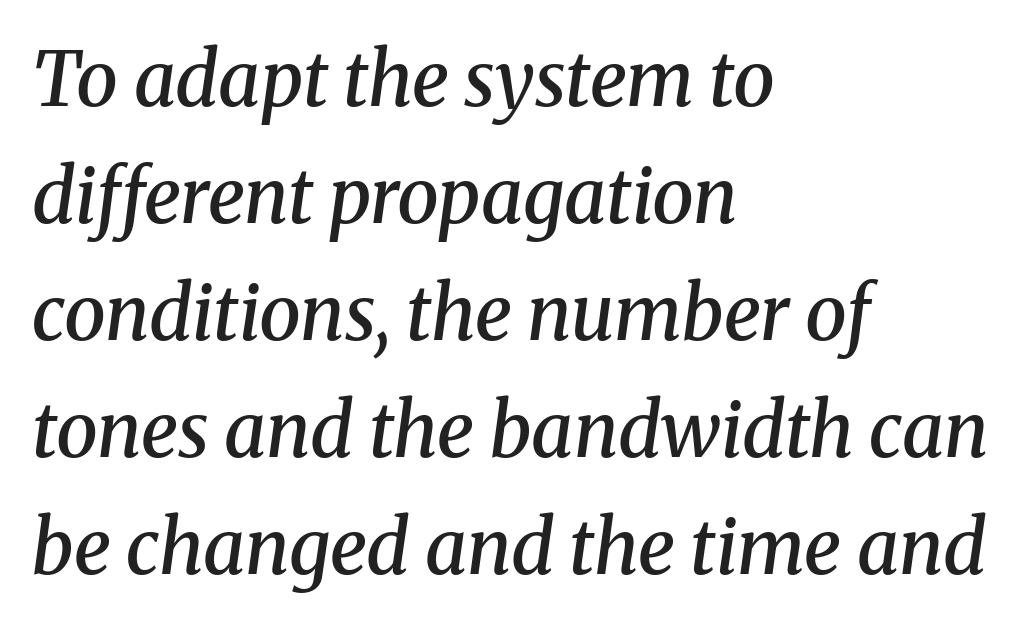
Q: Is the text bold? A: Semi-bold.
Q: Is the text italic (slanted)? A: Yes, it leans right by about 8 degrees.
Q: Is the typeface a serif or a sans-serif typeface? A: Serif.
Q: Is the text underlined? A: No.
Q: How is the paragraph aligned? A: Left-aligned.
Q: Is the spacing between letters normal or unusually wide? A: Normal.
Q: Is the spacing between lines tight, normal or loose? A: Normal.
Q: Width (condensed, normal, or wide)? A: Normal.
Q: Stroke contrast? A: Medium.
Q: x-height? A: Medium.
Q: Monospaced? A: No.
